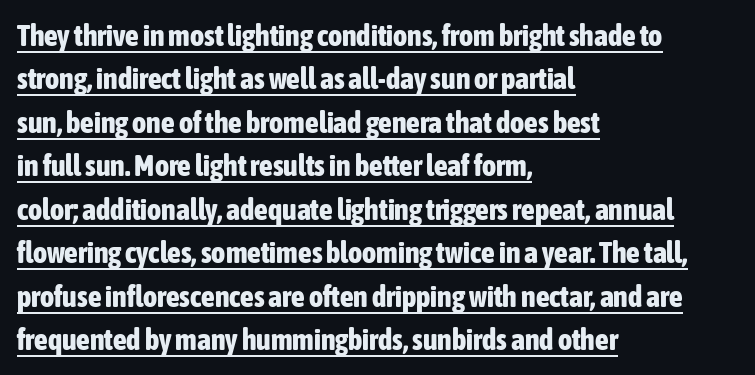
{"serif": "no", "italic": "no", "bold": "yes", "weight": "bold", "width": "condensed", "stroke_contrast": "low", "x_height": "medium", "monospaced": "no", "underline": "yes", "align": "left", "line_spacing": "normal", "line_spacing_ratio": 1.45, "letter_spacing": "normal", "letter_spacing_em": 0.0, "glyph_px": 30}
